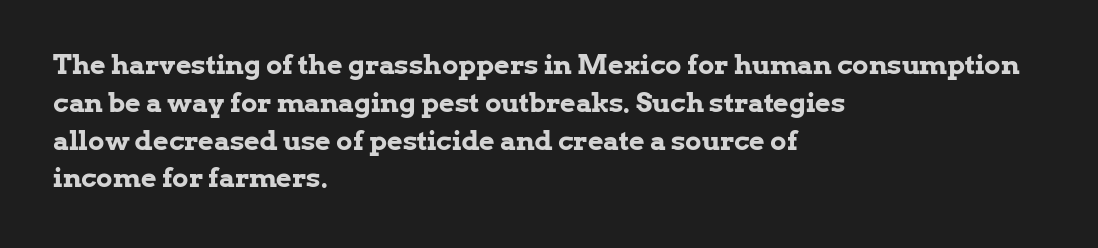
Line spacing here is normal. The baseline area is clear. This sample uses an upright cut, with every glyph sitting square on the baseline. These lines keep a tight, regular rhythm from letter to letter. Line beginnings align vertically; line endings do not.
